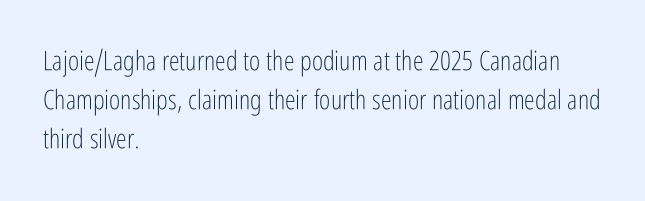
Nothing heavy about these letters — not bold at all. The block of text has a typical density, with ordinary space between rows. Posture: straight, roman, zero tilt. Quick note: underline off. The letterforms sit shoulder to shoulder at normal distance.
